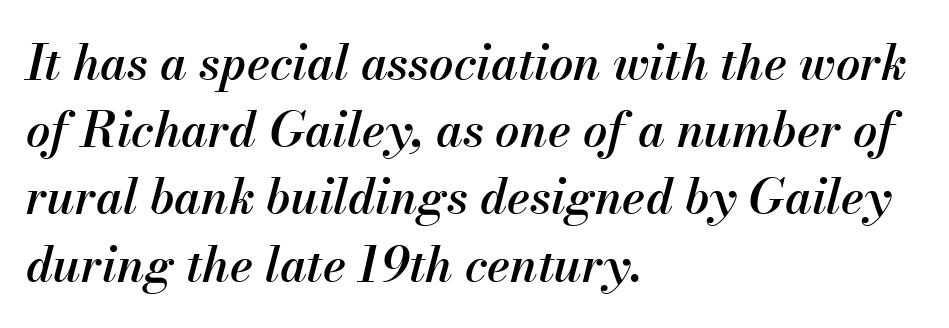
Q: Is the text bold? A: Semi-bold.
Q: Is the text italic (slanted)? A: Yes, it leans right by about 13 degrees.
Q: Is the text underlined? A: No.
Q: How is the paragraph aligned? A: Left-aligned.
Q: Is the spacing between letters normal or unusually wide? A: Normal.
Q: Is the spacing between lines tight, normal or loose? A: Normal.
Q: Width (condensed, normal, or wide)? A: Normal.
Q: Stroke contrast? A: Medium.
Q: x-height? A: Small.
Q: Monospaced? A: No.
